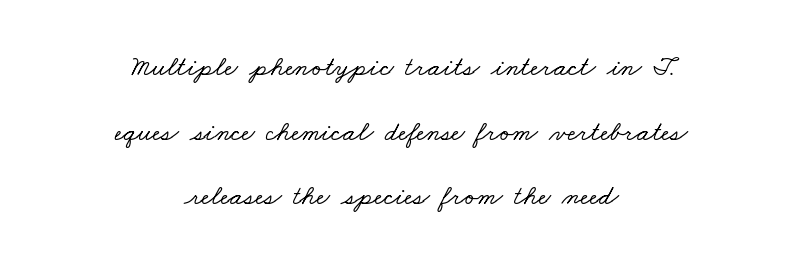
{"serif": "yes", "width": "wide", "stroke_contrast": "low", "x_height": "small", "monospaced": "no", "underline": "no", "align": "center", "line_spacing": "loose", "line_spacing_ratio": 2.31, "letter_spacing": "normal", "letter_spacing_em": 0.0, "glyph_px": 28}
